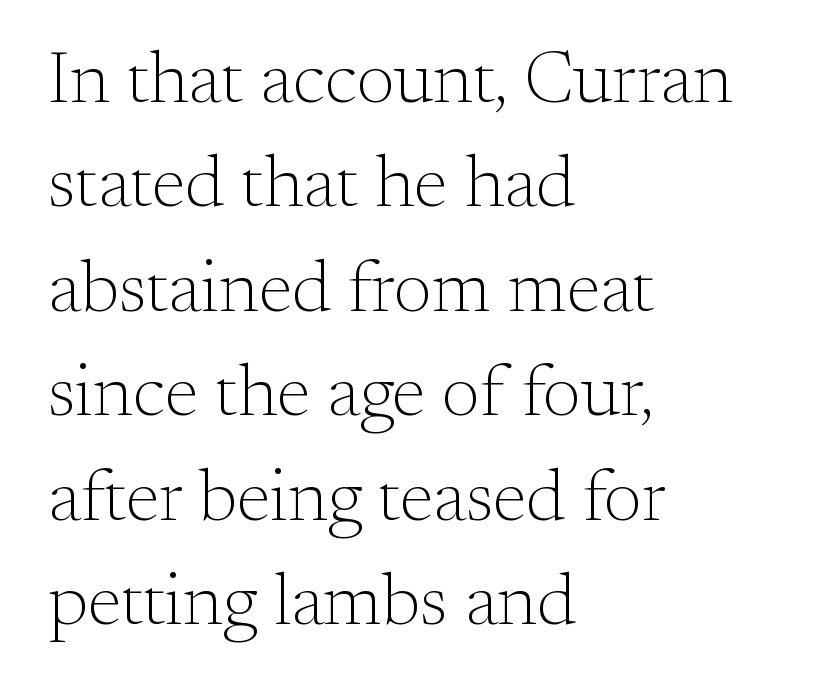
The image shows 73 px light serif type, upright; set left-aligned, normal line spacing (1.43x), normal letter spacing, not underlined; medium stroke contrast and a small x-height.
